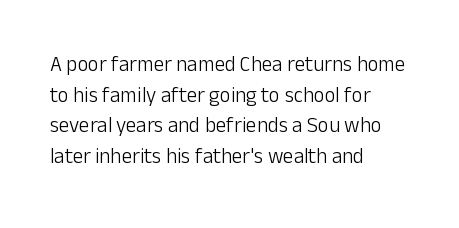
Q: Is the text bold? A: No.
Q: Is the text italic (slanted)? A: No, it is upright.
Q: Is the text underlined? A: No.
Q: How is the paragraph aligned? A: Left-aligned.
Q: Is the spacing between letters normal or unusually wide? A: Normal.
Q: Is the spacing between lines tight, normal or loose? A: Normal.
